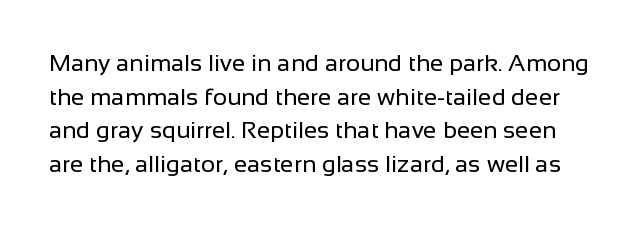
The letters look calm and open, with moderate or lighter stems. Evenly set lines give the paragraph a standard silhouette. The rendering keeps characters at their native spacing. This is roman type, the default non-slanted kind. Glance below the letters and you will spot only blank space.
